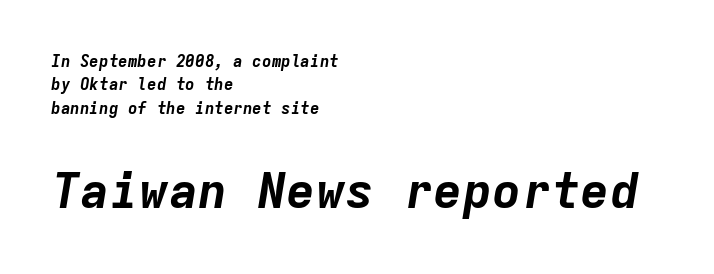
The image shows 49 px bold type, italic (leaning right), monospaced; set left-aligned, normal line spacing (1.46x), normal letter spacing, not underlined; the second (bottom) block is 3.06x larger; low stroke contrast and a medium x-height.
